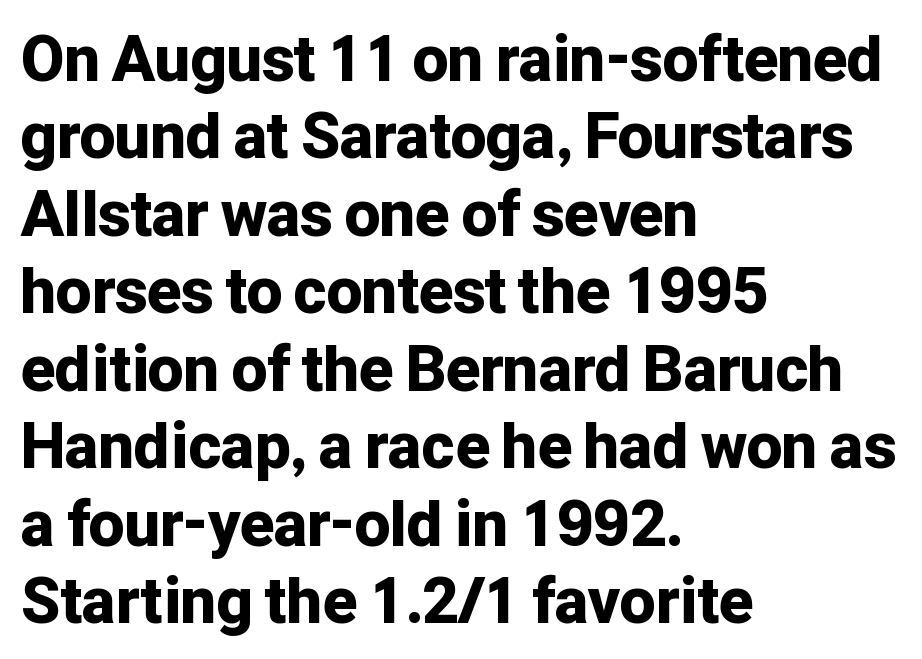
Serif or sans? Sans — the stroke terminals are bare. Heavy-handed strokes throughout: this text is bold. Horizontal alignment here is leftward, the default for most running prose. Here the glyphs are tracked normally, forming tight word shapes. The passage shown is not underscored anywhere.
